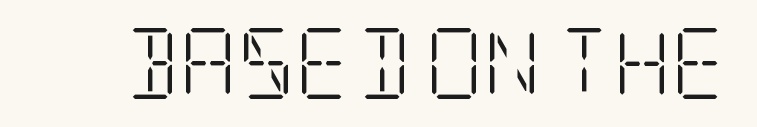
{"serif": "yes", "italic": "no", "bold": "no", "weight": "light", "width": "condensed", "stroke_contrast": "low", "x_height": "large", "underline": "no", "letter_spacing": "normal", "letter_spacing_em": 0.0, "glyph_px": 71}
